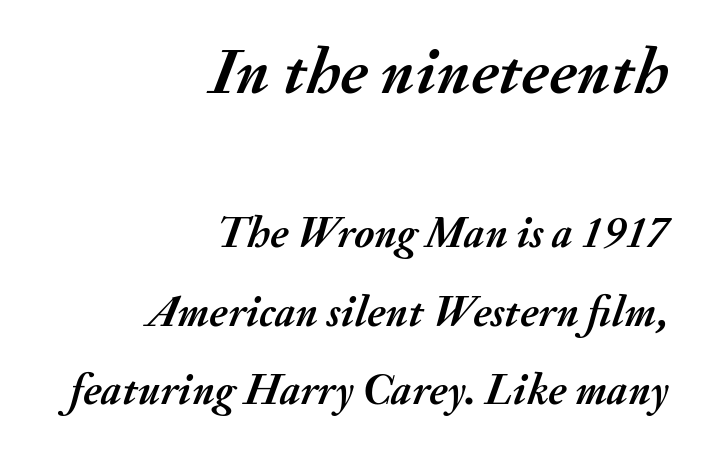
The image shows 66 px semibold type, italic (leaning right); set right-aligned, line spacing 1.78x, normal letter spacing, not underlined; the first (top) block is 1.5x larger; medium stroke contrast and a small x-height.
